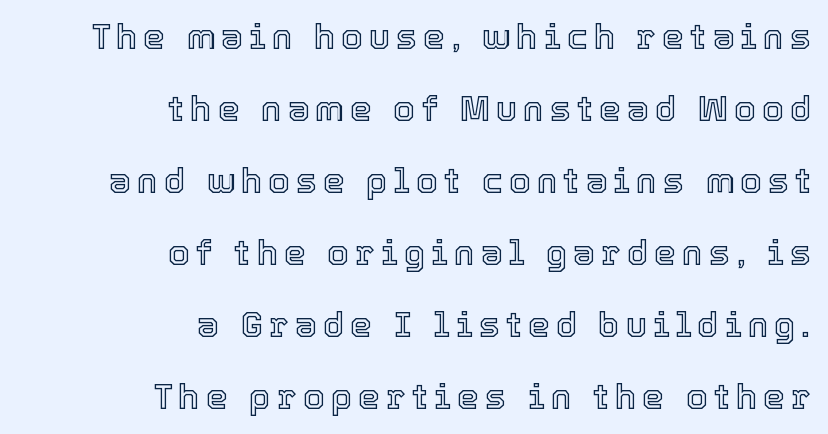
Q: Is the text italic (slanted)? A: No, it is upright.
Q: Is the text underlined? A: No.
Q: How is the paragraph aligned? A: Right-aligned.
Q: Is the spacing between lines tight, normal or loose? A: Loose.
Q: Width (condensed, normal, or wide)? A: Normal.
Q: x-height? A: Medium.
Q: Monospaced? A: No.
